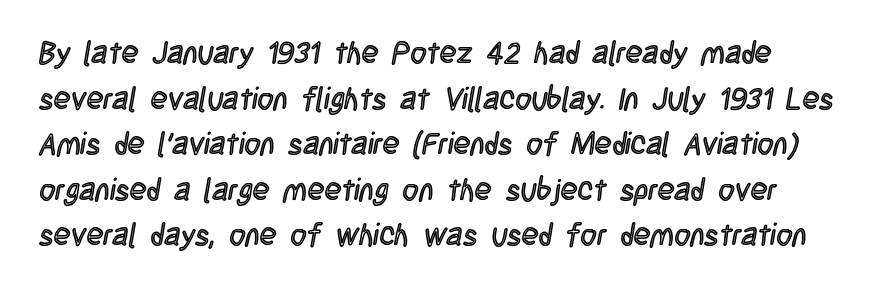
Each word holds together tightly as a unit, with standard inter-letter gaps. These lines are rendered in a variable-pitch font. Descenders are the only things crossing below the line. If you measured baseline to baseline, you'd find a middling distance.
